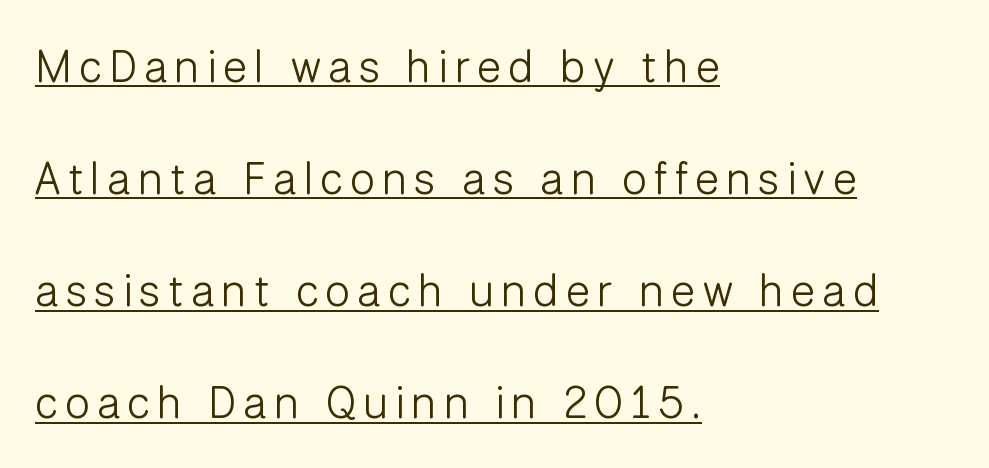
Alignment: flush left. Font category for this specimen: sans-serif. This sample carries an underscore along the baseline area. A typesetter would call this proportional, since set widths differ per character.
